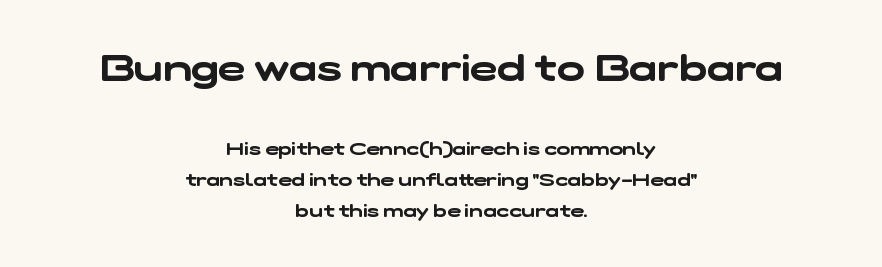
Q: Is the typeface a serif or a sans-serif typeface? A: Sans-serif.
Q: Is the text underlined? A: No.
Q: How is the paragraph aligned? A: Centered.
Q: Is the spacing between letters normal or unusually wide? A: Normal.
Q: Which block of text is set in a larger size, the first (top) or the second (bottom)? A: The first (top) one.
Q: Width (condensed, normal, or wide)? A: Wide.
Q: Stroke contrast? A: Low.
Q: x-height? A: Medium.
Q: Monospaced? A: No.
